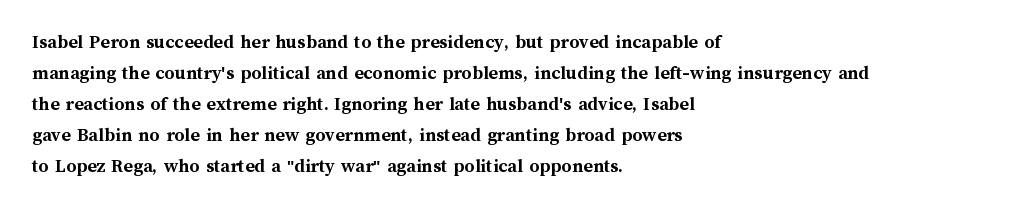
Q: Is the text bold? A: Yes.
Q: Is the text italic (slanted)? A: No, it is upright.
Q: Is the text underlined? A: No.
Q: How is the paragraph aligned? A: Left-aligned.
Q: Is the spacing between letters normal or unusually wide? A: Normal.
Q: Is the spacing between lines tight, normal or loose? A: Normal.
